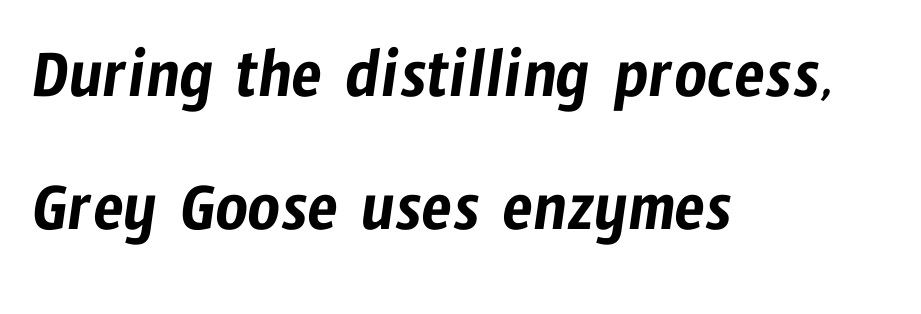
Q: Is the typeface a serif or a sans-serif typeface? A: Sans-serif.
Q: Is the text underlined? A: No.
Q: How is the paragraph aligned? A: Left-aligned.
Q: Is the spacing between letters normal or unusually wide? A: Normal.
Q: Width (condensed, normal, or wide)? A: Condensed.
Q: Stroke contrast? A: Low.
Q: x-height? A: Medium.
Q: Monospaced? A: No.
